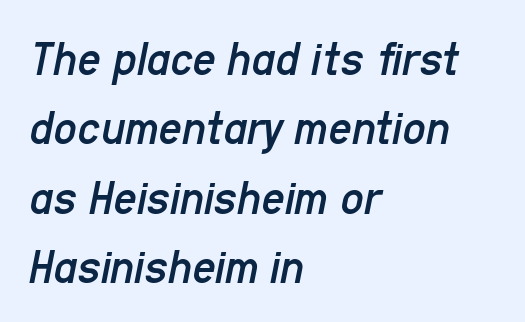
{"italic": "yes", "lean": "right", "slant_degrees": 11, "bold": "no", "weight": "regular", "width": "condensed", "stroke_contrast": "low", "x_height": "medium", "monospaced": "no", "underline": "no", "align": "left", "line_spacing": "normal", "line_spacing_ratio": 1.36, "letter_spacing": "normal", "letter_spacing_em": 0.0, "glyph_px": 51}
